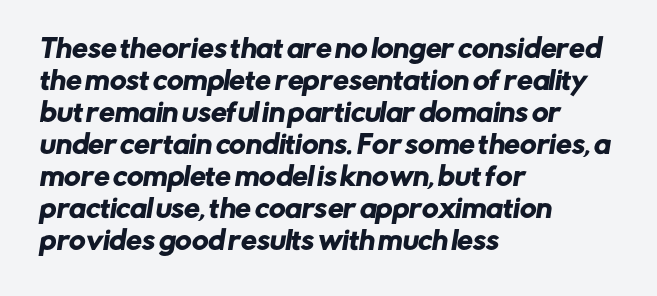
Descenders hang freely into open space. Line starts are locked; line ends wander. Characters follow at the spacing the type designer built in. A normal amount of white space separates one row of letters from the next.
